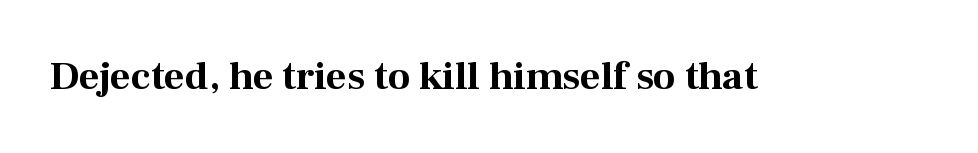
The letters stand upright; this is a roman face. Underline: absent. There is no visible air inserted between adjacent glyphs. Emphasis by weight is at full strength: bold. The letters carry serifs — small finishing strokes at the ends of their stems.
